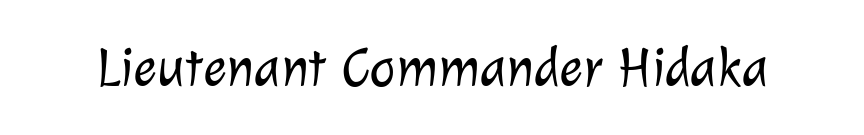
Q: Is the text bold? A: No.
Q: Is the typeface a serif or a sans-serif typeface? A: Sans-serif.
Q: Is the text underlined? A: No.
Q: Is the spacing between letters normal or unusually wide? A: Normal.
Q: Width (condensed, normal, or wide)? A: Normal.
Q: Stroke contrast? A: Low.
Q: x-height? A: Medium.
Q: Monospaced? A: No.
